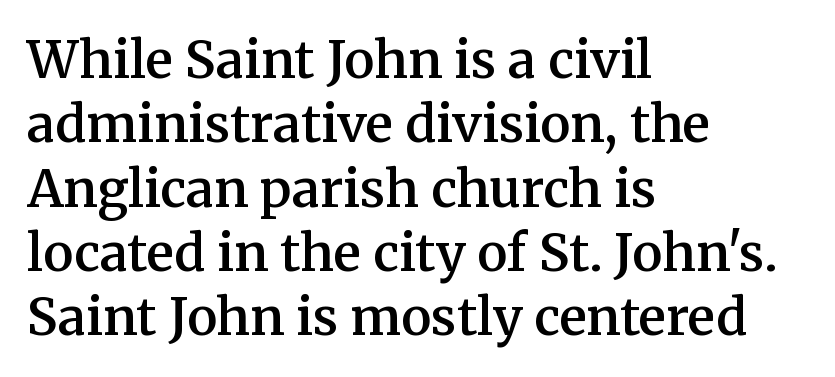
Q: Is the text bold? A: Semi-bold.
Q: Is the text italic (slanted)? A: No, it is upright.
Q: Is the typeface a serif or a sans-serif typeface? A: Serif.
Q: Is the text underlined? A: No.
Q: How is the paragraph aligned? A: Left-aligned.
Q: Is the spacing between letters normal or unusually wide? A: Normal.
Q: Is the spacing between lines tight, normal or loose? A: Normal.
Q: Width (condensed, normal, or wide)? A: Normal.
Q: Stroke contrast? A: Medium.
Q: x-height? A: Medium.
Q: Monospaced? A: No.
